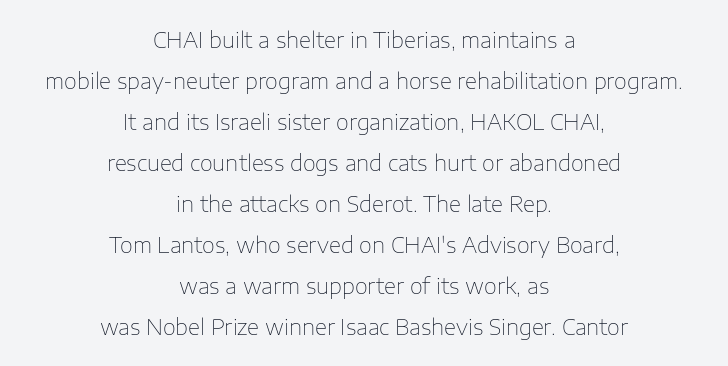
{"italic": "no", "bold": "no", "underline": "no", "align": "center", "line_spacing": "loose", "line_spacing_ratio": 1.95, "letter_spacing": "normal", "letter_spacing_em": 0.0, "glyph_px": 21}
